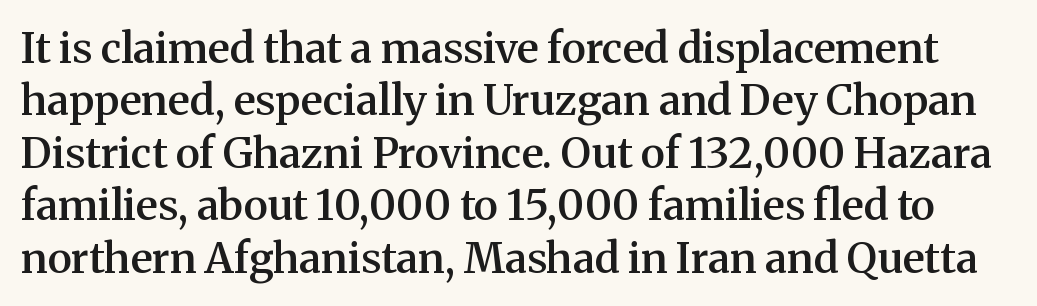
What weight is shown? A semibold, between regular and bold. Vertical strokes here are truly vertical. Decoration check: the copy has no underline. The rendering uses natural spacing where letterforms have individual widths. Caption: standard tracking, unaltered. Vertically, the passage feels balanced, rows spaced as you'd expect.
